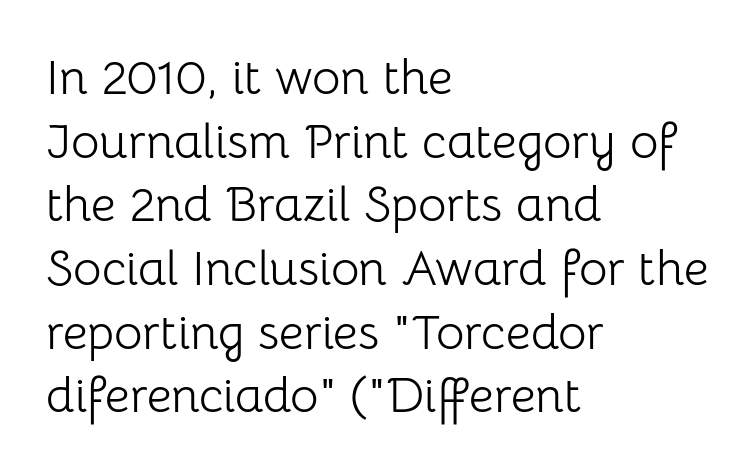
The image shows 49 px light sans-serif type, upright; set left-aligned, normal line spacing (1.3x), normal letter spacing, not underlined; low stroke contrast and a medium x-height.
